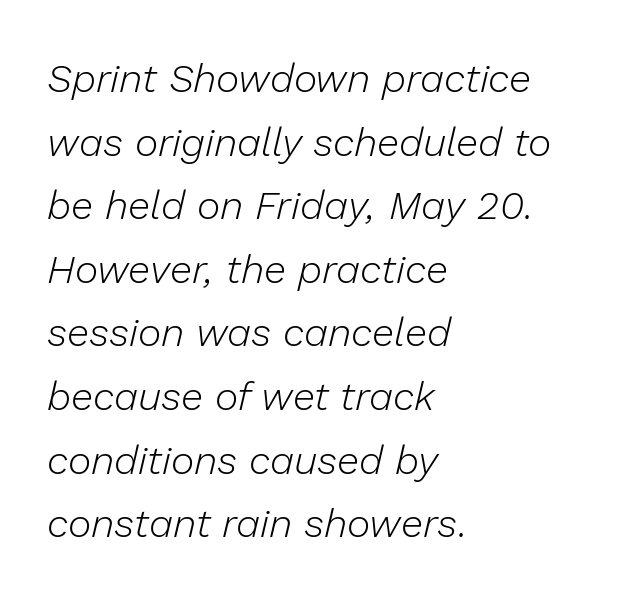
{"italic": "yes", "lean": "right", "slant_degrees": 13, "bold": "no", "weight": "light", "width": "normal", "stroke_contrast": "low", "x_height": "medium", "monospaced": "no", "underline": "no", "align": "left", "line_spacing": "normal", "line_spacing_ratio": 1.59, "letter_spacing": "normal", "letter_spacing_em": 0.0, "glyph_px": 40}
